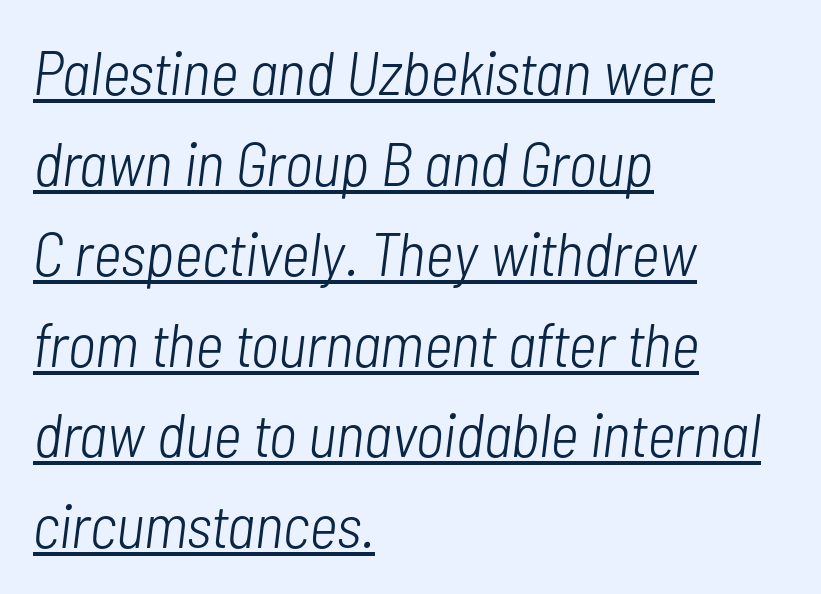
Q: Is the text bold? A: No.
Q: Is the text italic (slanted)? A: Yes, it leans right by about 7 degrees.
Q: Is the text underlined? A: Yes.
Q: How is the paragraph aligned? A: Left-aligned.
Q: Is the spacing between letters normal or unusually wide? A: Normal.
Q: Is the spacing between lines tight, normal or loose? A: Normal.
Q: Width (condensed, normal, or wide)? A: Condensed.
Q: Stroke contrast? A: Low.
Q: x-height? A: Medium.
Q: Monospaced? A: No.
